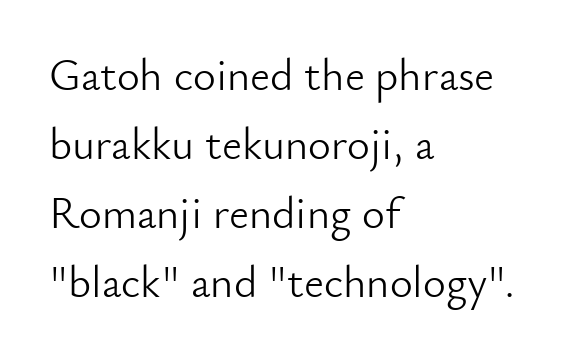
{"serif": "no", "italic": "no", "bold": "no", "weight": "light", "width": "normal", "stroke_contrast": "low", "x_height": "small", "monospaced": "no", "underline": "no", "align": "left", "line_spacing": "normal", "line_spacing_ratio": 1.57, "letter_spacing": "normal", "letter_spacing_em": 0.0, "glyph_px": 44}
